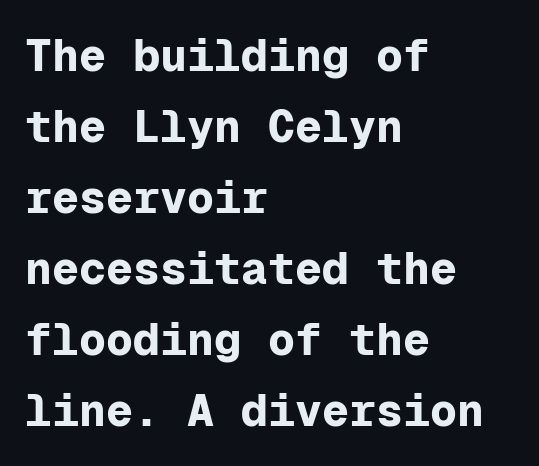
All the whitespace from short lines collects on the right. Each word holds together tightly as a unit, with standard inter-letter gaps. The passage shown is typed in a monospace face where columns stay perfectly aligned. Every character sits straight up, as roman type does. Note: no serifs on the glyphs.
